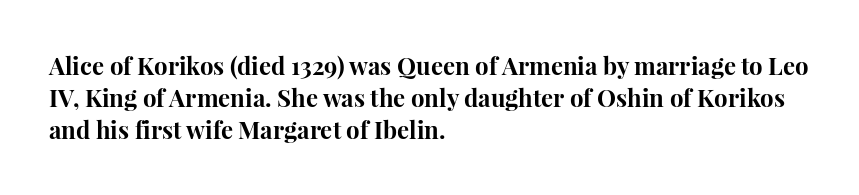
The image shows 24 px bold type, upright; set left-aligned, normal line spacing (1.33x), normal letter spacing, not underlined.
